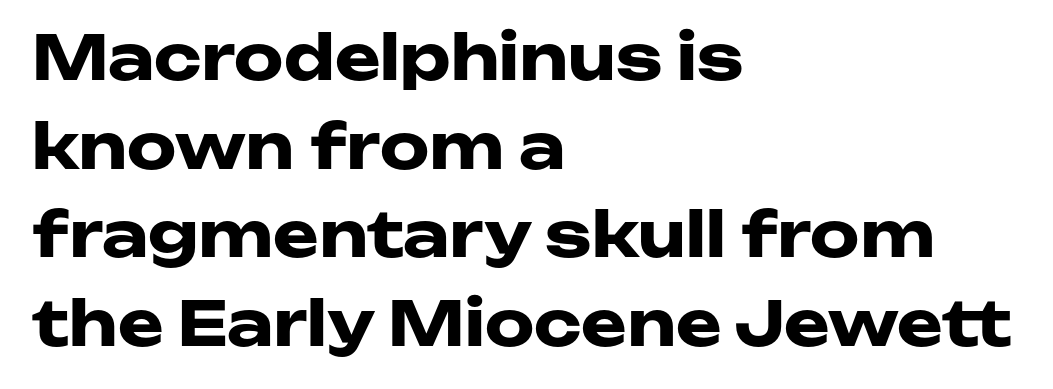
{"serif": "no", "italic": "no", "bold": "yes", "weight": "heavy", "width": "wide", "stroke_contrast": "low", "x_height": "medium", "monospaced": "no", "underline": "no", "align": "left", "line_spacing": "normal", "line_spacing_ratio": 1.43, "letter_spacing": "normal", "letter_spacing_em": 0.0, "glyph_px": 62}
